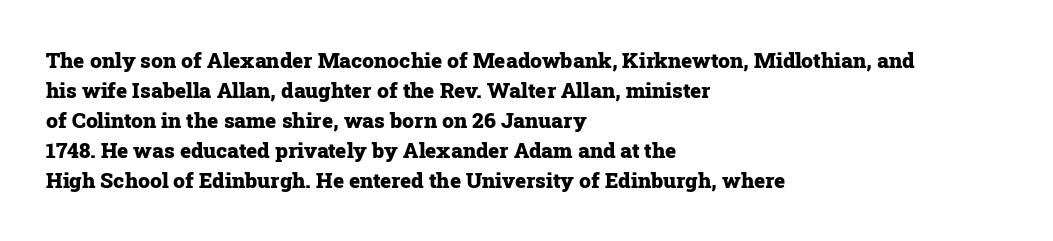
{"italic": "no", "bold": "yes", "underline": "no", "align": "left", "line_spacing": "normal", "line_spacing_ratio": 1.43, "letter_spacing": "normal", "letter_spacing_em": 0.0, "glyph_px": 21}
